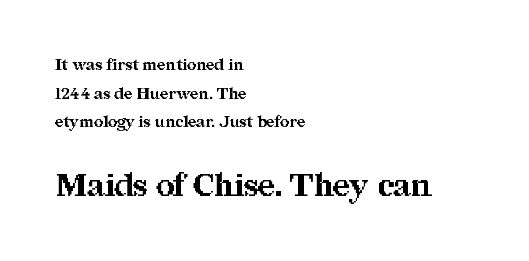
If you drew a ruler down the left edge, every line would touch it. The lettering holds an erect, upright posture throughout. These lines are composed in type with serifs. The foot of each line stays bare and open.
